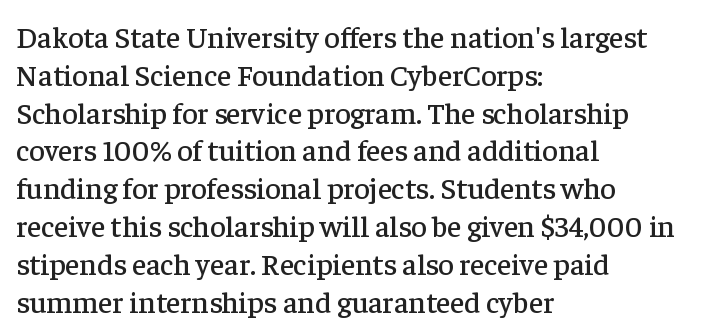
The image shows 30 px serif type, upright; set left-aligned, normal line spacing (1.26x), normal letter spacing, not underlined; low stroke contrast and a medium x-height.
